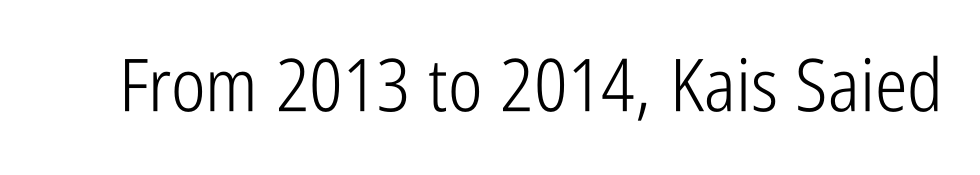
The image shows 73 px light, condensed sans-serif type, upright; set normal letter spacing, not underlined; low stroke contrast and a medium x-height.
